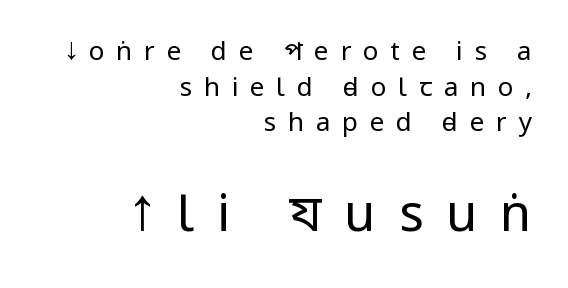
A student would call this right alignment; a typographer would say flush right, rag left. A roman cut, with each character standing at attention. Check where the strokes stop: nothing finishes them off — pure sans. The foot of each line stays bare and open.
